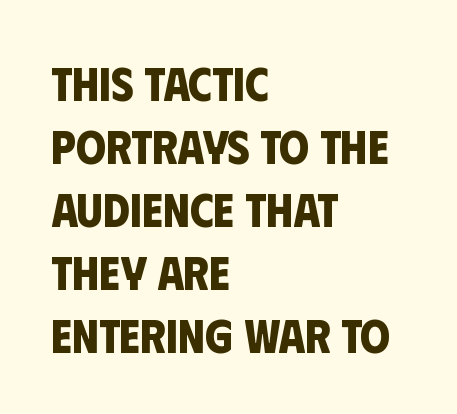
{"serif": "no", "bold": "yes", "weight": "bold", "width": "condensed", "stroke_contrast": "low", "x_height": "large", "monospaced": "no", "underline": "no", "align": "left", "line_spacing": "normal", "line_spacing_ratio": 1.31, "letter_spacing": "normal", "letter_spacing_em": 0.0, "glyph_px": 48}
